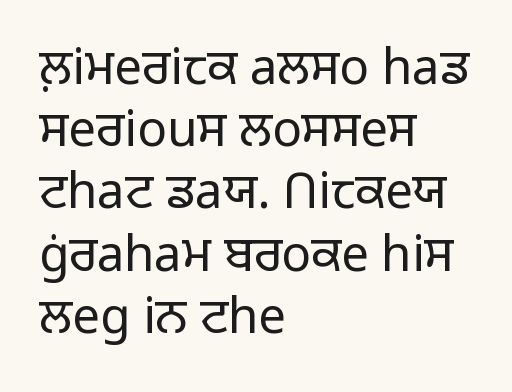
The image shows 49 px light sans-serif type, upright; set left-aligned, normal line spacing (1.27x), normal letter spacing, not underlined; low stroke contrast and a medium x-height.
